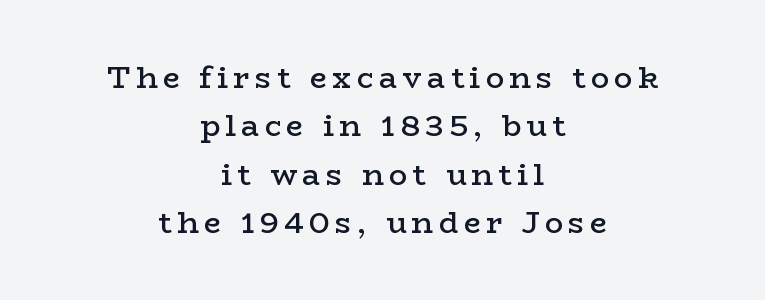
The image shows 30 px semibold, wide serif type, upright; set centered, normal line spacing (1.61x), not underlined; low stroke contrast and a medium x-height.
